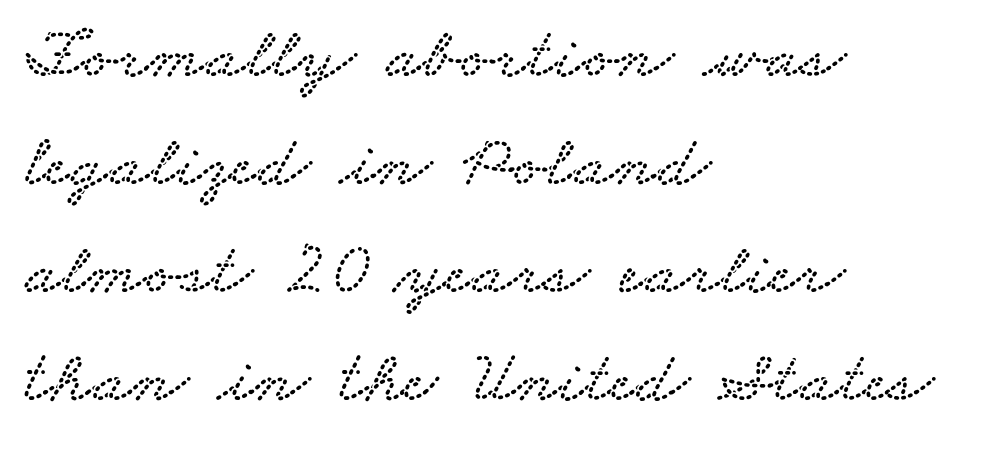
The image shows 74 px wide serif type; set left-aligned, normal line spacing (1.46x), normal letter spacing, not underlined; low stroke contrast and a small x-height.
